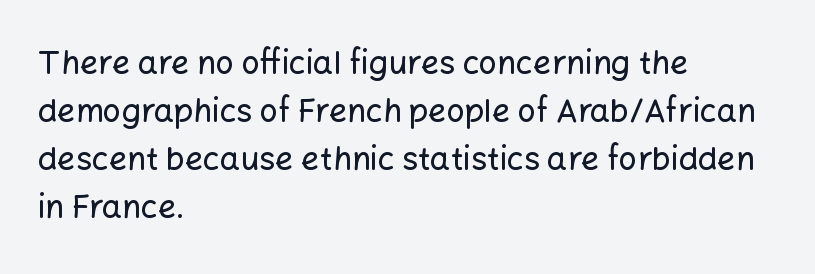
The image shows 32 px sans-serif type, upright; set left-aligned, normal line spacing (1.5x), normal letter spacing, not underlined; low stroke contrast and a medium x-height.
